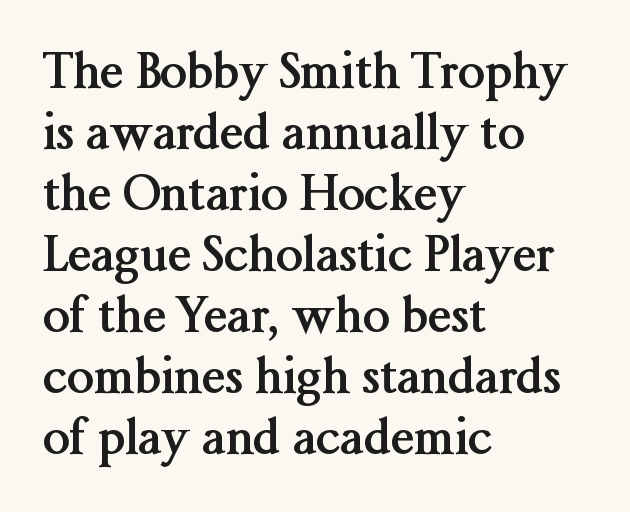
What weight is shown? A full bold with thick strokes. The leading is moderate, giving the passage an even texture. No extra tracking has been applied to these lines. Unlike a clean sans, this face finishes its strokes with serifs. Think of a printed novel: that variable character pitch is what you see here.
